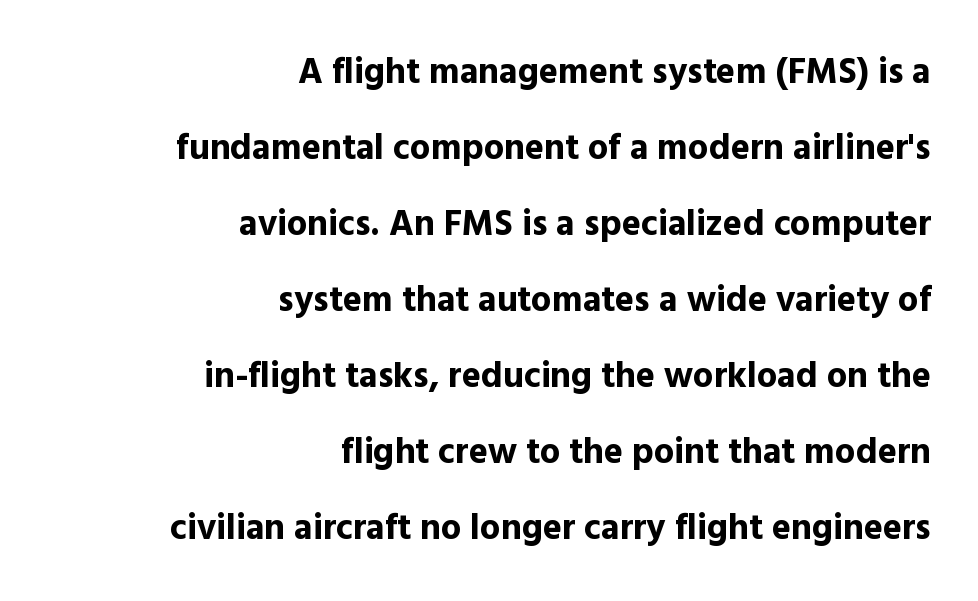
{"serif": "no", "italic": "no", "bold": "yes", "weight": "bold", "width": "normal", "x_height": "medium", "monospaced": "no", "underline": "no", "align": "right", "line_spacing": "loose", "line_spacing_ratio": 2.11, "letter_spacing": "normal", "letter_spacing_em": 0.0, "glyph_px": 36}
